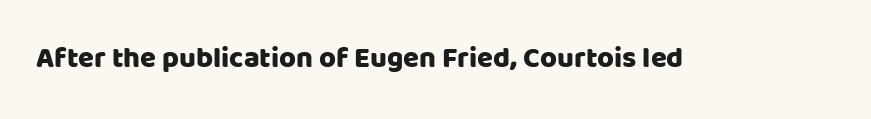
The image shows 29 px sans-serif type, upright; set normal letter spacing, not underlined; low stroke contrast and a large x-height.
